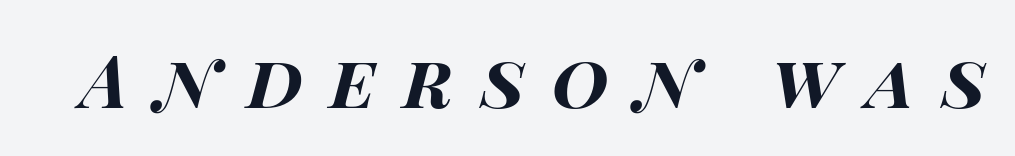
The image shows 73 px bold, wide type, italic (leaning right); set unusually wide letter spacing (+0.37 em), not underlined; high stroke contrast and a large x-height.
